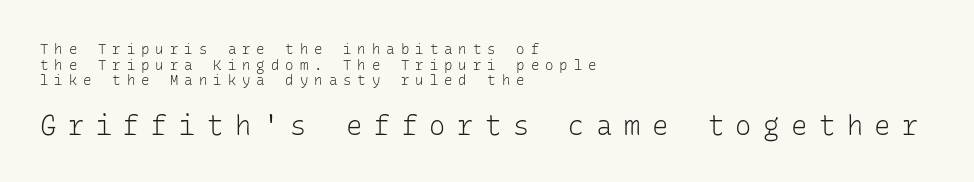
{"italic": "no", "bold": "no", "underline": "no", "align": "left", "line_spacing": "tight", "line_spacing_ratio": 1.12, "letter_spacing": "wide", "letter_spacing_em": 0.43, "larger_block": "second", "size_ratio": 1.93, "glyph_px": 27}
